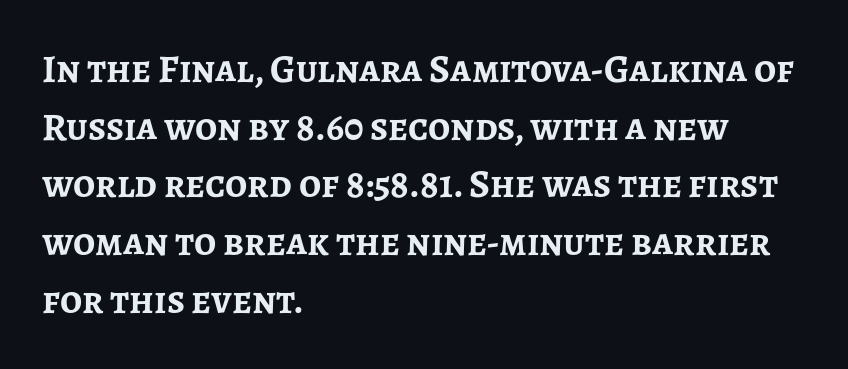
{"serif": "no", "italic": "no", "bold": "yes", "weight": "semibold", "width": "normal", "stroke_contrast": "low", "x_height": "medium", "monospaced": "no", "underline": "no", "align": "left", "line_spacing": "normal", "line_spacing_ratio": 1.48, "letter_spacing": "normal", "letter_spacing_em": 0.0, "glyph_px": 39}
